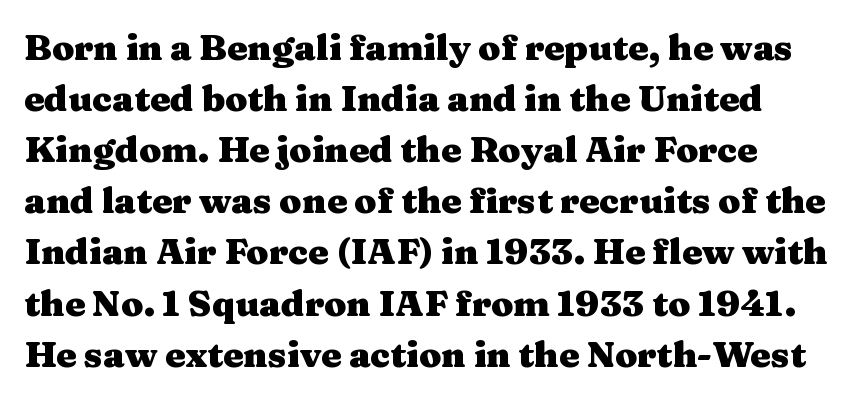
Q: Is the text bold? A: Yes.
Q: Is the text italic (slanted)? A: No, it is upright.
Q: Is the typeface a serif or a sans-serif typeface? A: Serif.
Q: Is the text underlined? A: No.
Q: Is the spacing between letters normal or unusually wide? A: Normal.
Q: Is the spacing between lines tight, normal or loose? A: Normal.
Q: Width (condensed, normal, or wide)? A: Wide.
Q: Stroke contrast? A: Medium.
Q: x-height? A: Medium.
Q: Monospaced? A: No.
